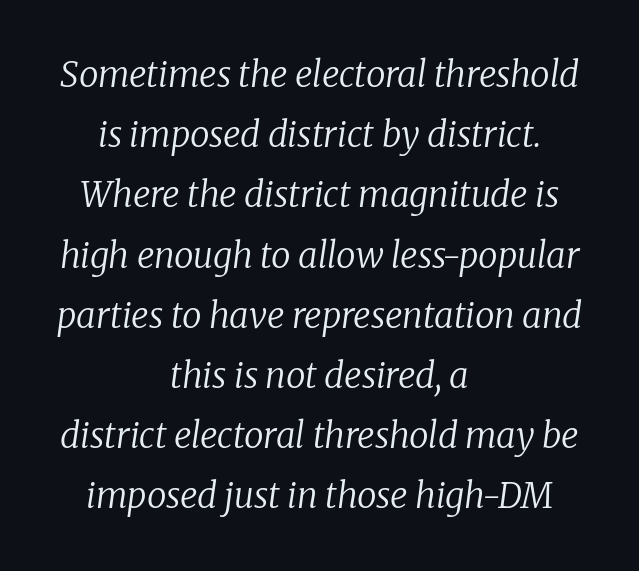
The image shows 35 px regular-weight serif type, italic (leaning right); set centered, line spacing 1.72x, normal letter spacing, not underlined; low stroke contrast and a medium x-height.
